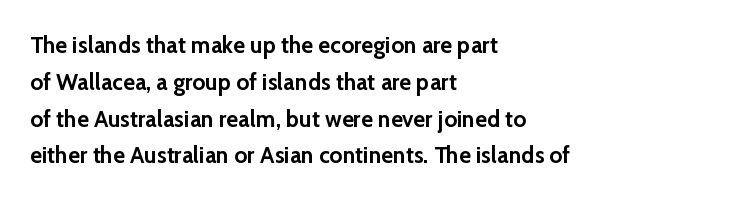
{"italic": "no", "bold": "yes", "underline": "no", "align": "left", "line_spacing": "normal", "line_spacing_ratio": 1.6, "letter_spacing": "normal", "letter_spacing_em": 0.0, "glyph_px": 23}
